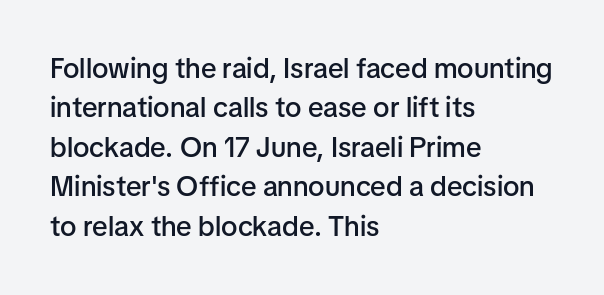
{"serif": "no", "italic": "no", "bold": "semi", "weight": "semibold", "width": "normal", "stroke_contrast": "low", "x_height": "medium", "monospaced": "no", "underline": "no", "align": "left", "line_spacing": "normal", "line_spacing_ratio": 1.41, "letter_spacing": "normal", "letter_spacing_em": 0.0, "glyph_px": 28}
